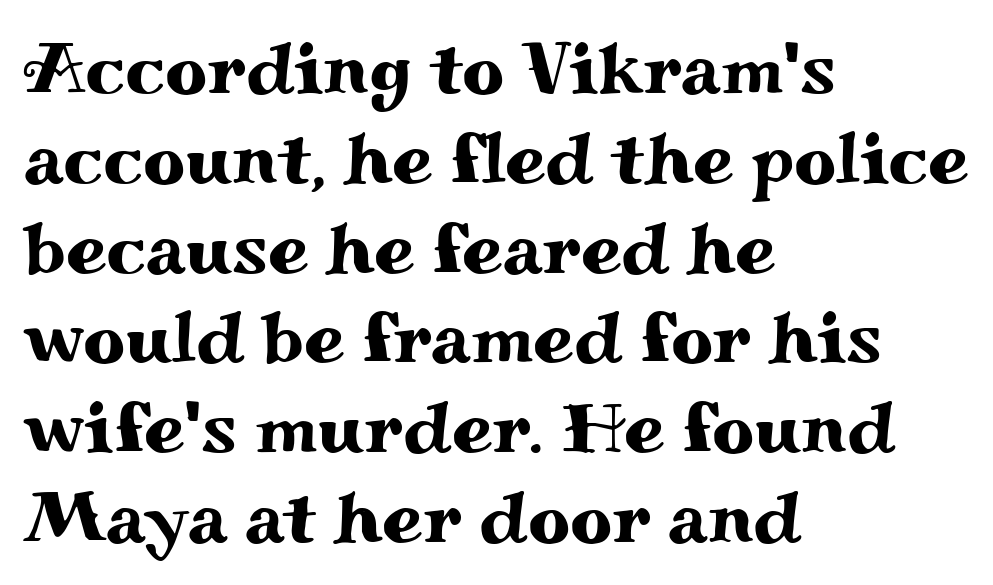
{"serif": "yes", "italic": "no", "width": "wide", "stroke_contrast": "medium", "x_height": "small", "monospaced": "no", "underline": "no", "align": "left", "line_spacing_ratio": 1.23, "letter_spacing": "normal", "letter_spacing_em": 0.0, "glyph_px": 73}
